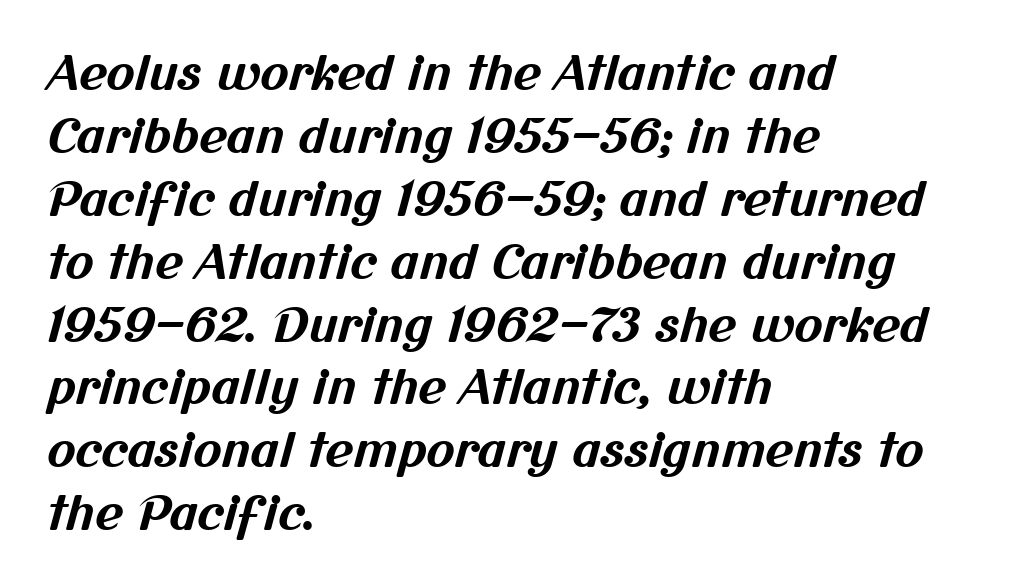
Q: Is the text bold? A: Yes.
Q: Is the typeface a serif or a sans-serif typeface? A: Sans-serif.
Q: Is the text underlined? A: No.
Q: How is the paragraph aligned? A: Left-aligned.
Q: Is the spacing between letters normal or unusually wide? A: Normal.
Q: Is the spacing between lines tight, normal or loose? A: Normal.
Q: Width (condensed, normal, or wide)? A: Normal.
Q: Stroke contrast? A: Medium.
Q: x-height? A: Medium.
Q: Monospaced? A: No.
